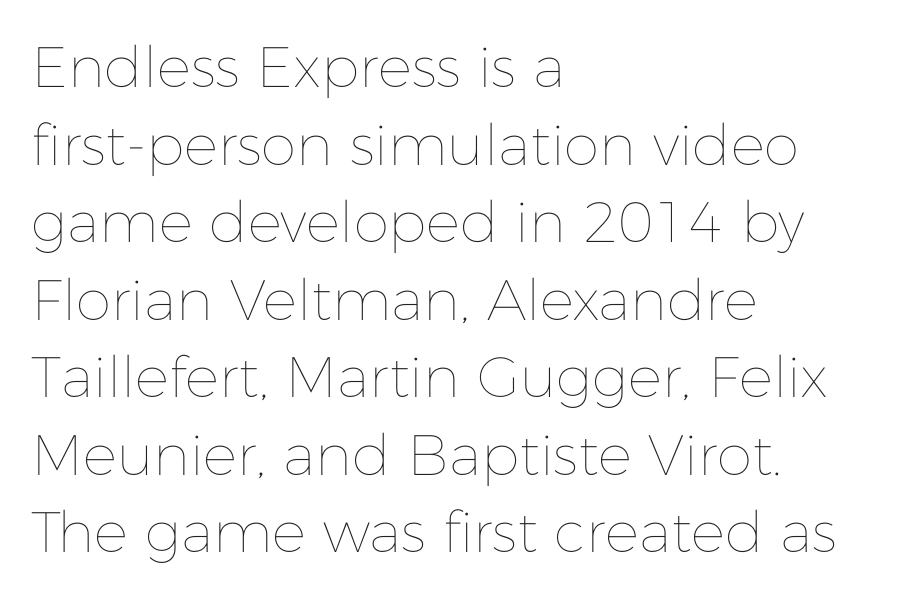
{"italic": "no", "bold": "no", "weight": "thin", "width": "normal", "stroke_contrast": "low", "x_height": "medium", "monospaced": "no", "underline": "no", "align": "left", "line_spacing": "normal", "line_spacing_ratio": 1.36, "letter_spacing": "normal", "letter_spacing_em": 0.0, "glyph_px": 57}
